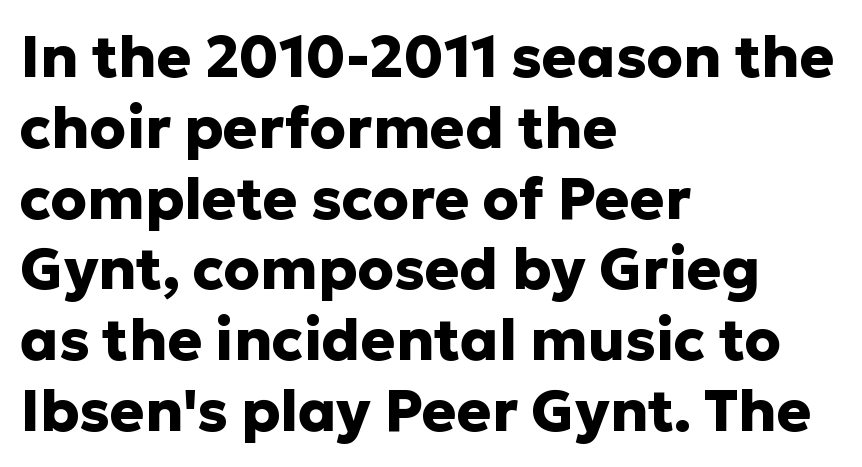
Q: Is the text bold? A: Yes.
Q: Is the text italic (slanted)? A: No, it is upright.
Q: Is the typeface a serif or a sans-serif typeface? A: Sans-serif.
Q: Is the text underlined? A: No.
Q: How is the paragraph aligned? A: Left-aligned.
Q: Is the spacing between letters normal or unusually wide? A: Normal.
Q: Width (condensed, normal, or wide)? A: Normal.
Q: Stroke contrast? A: Low.
Q: x-height? A: Medium.
Q: Monospaced? A: No.
